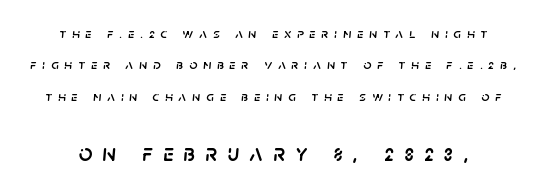
Q: Is the text italic (slanted)? A: Yes, it leans right by about 5 degrees.
Q: Is the text underlined? A: No.
Q: Is the spacing between letters normal or unusually wide? A: Unusually wide.
Q: Is the spacing between lines tight, normal or loose? A: Loose.
Q: Which block of text is set in a larger size, the first (top) or the second (bottom)? A: The second (bottom) one.
